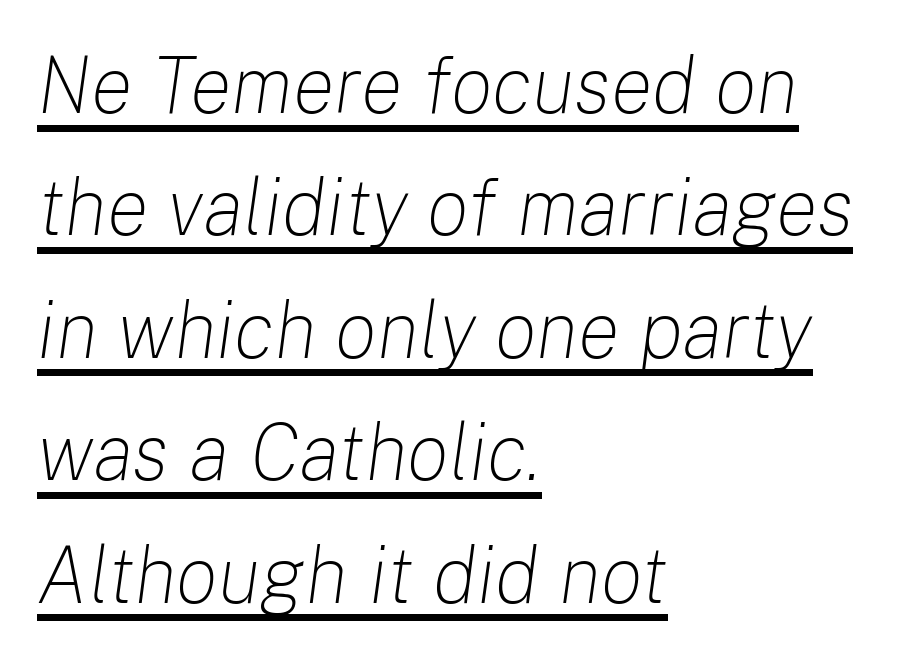
A rule runs beneath these lines of type. No chunkiness to these letters — they're not bold. Horizontal bands of white between lines are of average thickness. Does extra space separate the letters? No, they use regular spacing. Varying glyph widths throughout — classic text-font behaviour.
